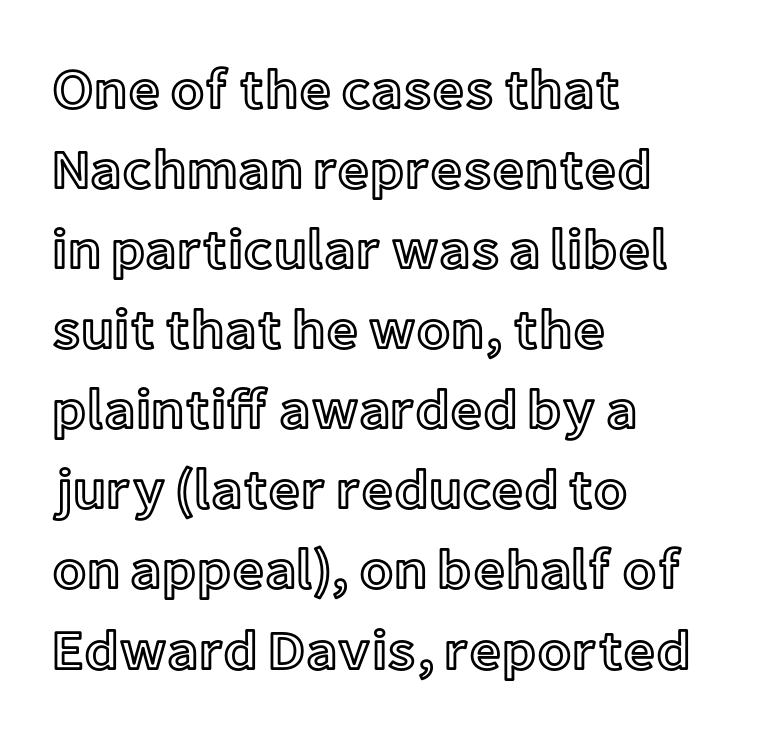
Q: Is the text italic (slanted)? A: No, it is upright.
Q: Is the text underlined? A: No.
Q: How is the paragraph aligned? A: Left-aligned.
Q: Is the spacing between letters normal or unusually wide? A: Normal.
Q: Is the spacing between lines tight, normal or loose? A: Normal.
Q: Width (condensed, normal, or wide)? A: Normal.
Q: x-height? A: Medium.
Q: Monospaced? A: No.
